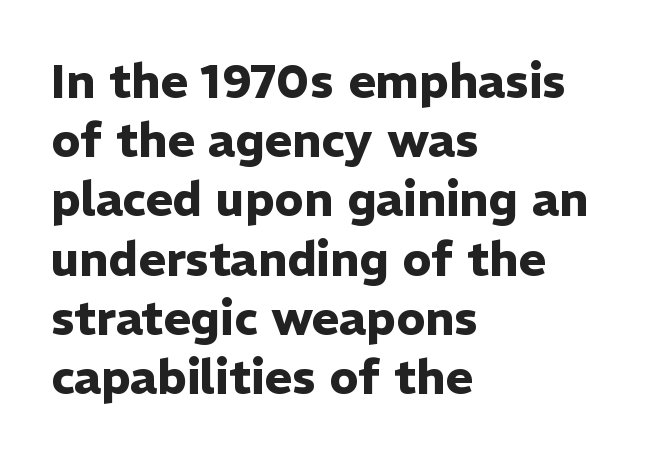
{"serif": "no", "italic": "no", "bold": "yes", "weight": "heavy", "width": "normal", "stroke_contrast": "low", "x_height": "medium", "monospaced": "no", "underline": "no", "align": "left", "line_spacing": "normal", "line_spacing_ratio": 1.26, "letter_spacing": "normal", "letter_spacing_em": 0.0, "glyph_px": 47}
